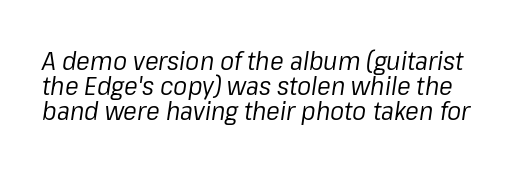
Standard letterfit; no display-style spreading of the glyphs. The strip under each line holds only bare page. The vertical gap from one line to the next is small. The typeface has the unassuming heft of standard copy or less. The axis of the letterforms is tilted away from vertical.
